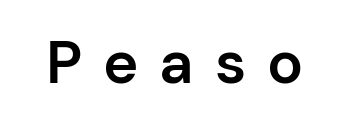
{"serif": "no", "italic": "no", "bold": "semi", "weight": "semibold", "width": "normal", "stroke_contrast": "low", "x_height": "medium", "monospaced": "no", "underline": "no", "letter_spacing": "wide", "letter_spacing_em": 0.35, "glyph_px": 60}
